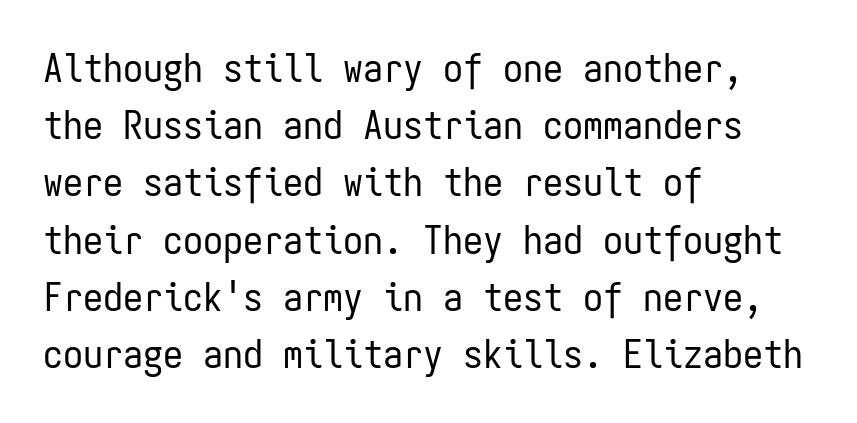
The image shows 40 px regular-weight, condensed sans-serif type, upright, monospaced; set left-aligned, normal line spacing (1.43x), normal letter spacing, not underlined; low stroke contrast and a medium x-height.
